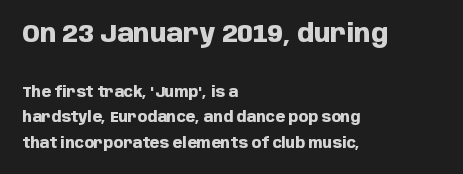
Q: Is the text bold? A: Yes.
Q: Is the text italic (slanted)? A: No, it is upright.
Q: Is the text underlined? A: No.
Q: How is the paragraph aligned? A: Left-aligned.
Q: Is the spacing between letters normal or unusually wide? A: Normal.
Q: Which block of text is set in a larger size, the first (top) or the second (bottom)? A: The first (top) one.
